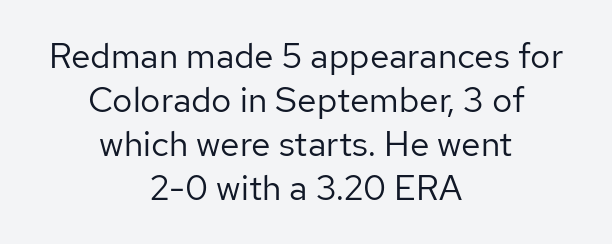
The letters advance in unequal steps, a hallmark of proportional type. Reading down the column, the eye jumps a familiar distance to each next line. Nobody drew a line under any word here. The cut favours lightness, reaching ordinary text weight at its darkest. Both edges are ragged and mirror each other, which tells us the setting is centered. Glyph-to-glyph distance matches everyday printed text.
